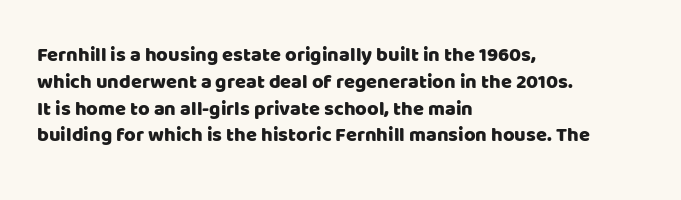
{"italic": "no", "underline": "no", "align": "left", "line_spacing": "normal", "line_spacing_ratio": 1.34, "letter_spacing": "normal", "letter_spacing_em": 0.0, "glyph_px": 20}
